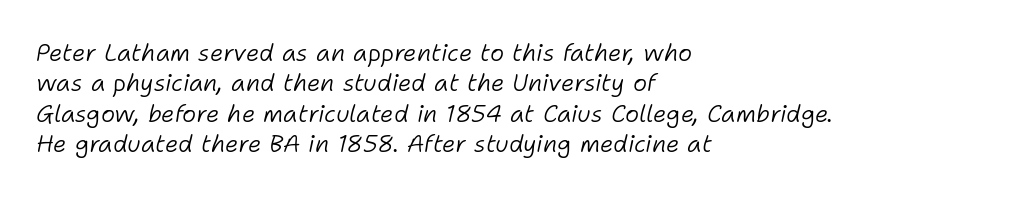
Q: Is the text bold? A: No.
Q: Is the text italic (slanted)? A: Yes, it leans right by about 11 degrees.
Q: Is the text underlined? A: No.
Q: How is the paragraph aligned? A: Left-aligned.
Q: Is the spacing between letters normal or unusually wide? A: Normal.
Q: Is the spacing between lines tight, normal or loose? A: Normal.
